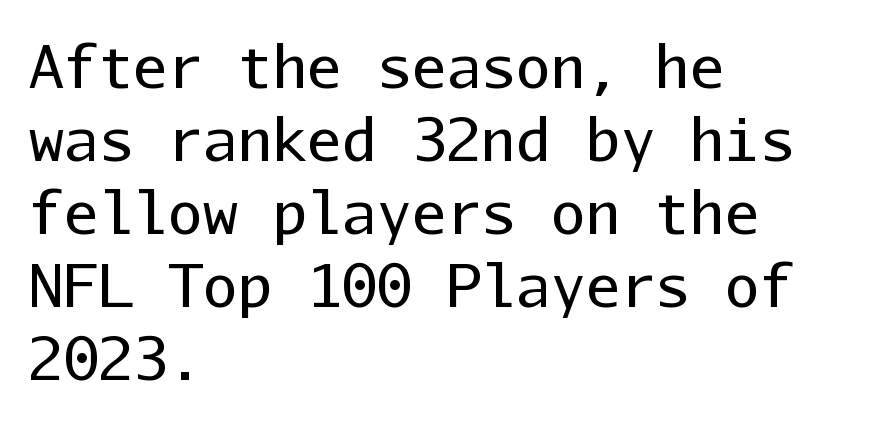
The image shows 58 px regular-weight sans-serif type, upright, monospaced; set left-aligned, normal line spacing (1.26x), normal letter spacing, not underlined; low stroke contrast and a medium x-height.
